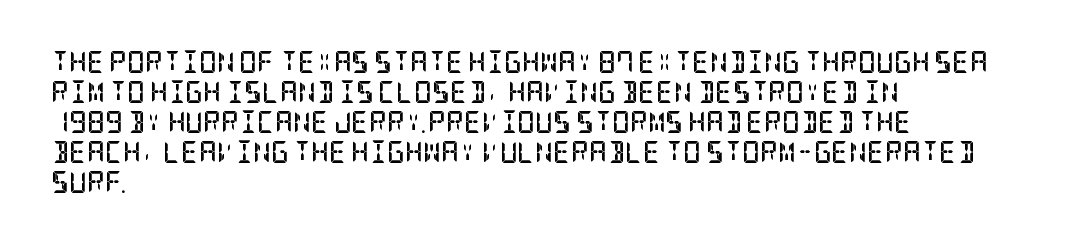
Italic: no, the glyphs are upright roman. Standard letterfit; no display-style spreading of the glyphs. Glance below the letters and you will spot only blank space. Its strokes are broad and dark, the hallmark of bold type.
